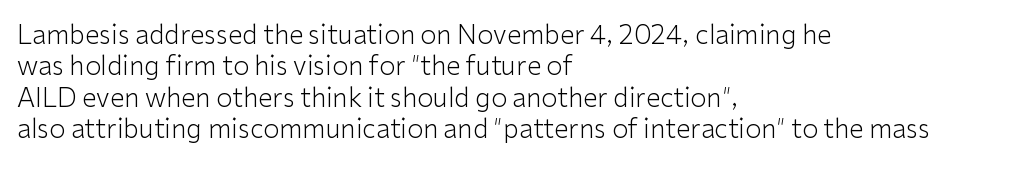
Q: Is the text bold? A: No.
Q: Is the text italic (slanted)? A: No, it is upright.
Q: Is the text underlined? A: No.
Q: How is the paragraph aligned? A: Left-aligned.
Q: Is the spacing between letters normal or unusually wide? A: Normal.
